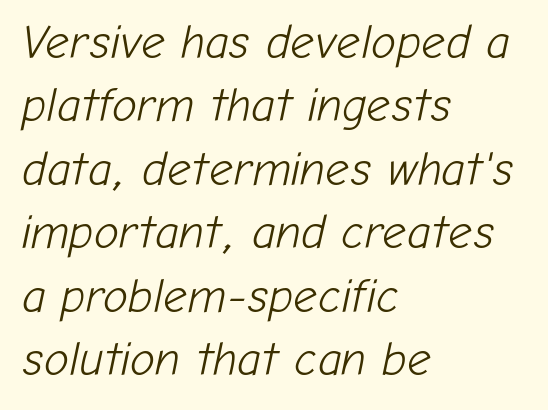
The image shows 47 px light type, italic (leaning right); set left-aligned, normal line spacing (1.35x), normal letter spacing, not underlined; low stroke contrast and a medium x-height.
